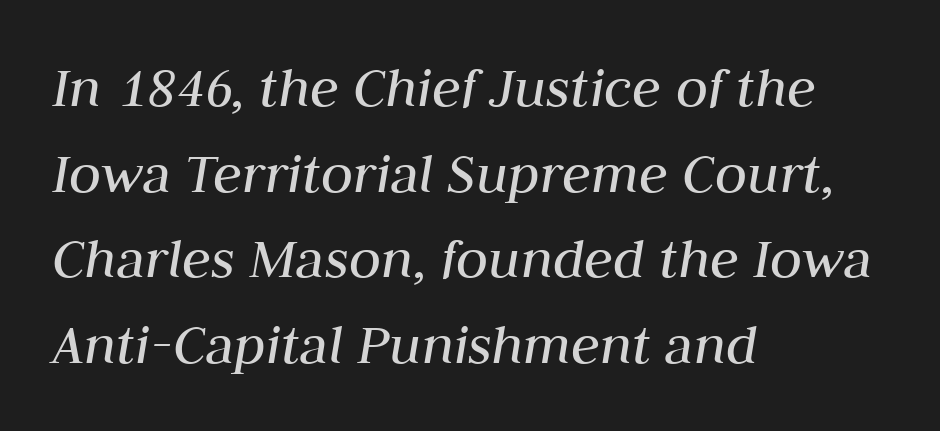
Q: Is the text bold? A: No.
Q: Is the text italic (slanted)? A: Yes, it leans right by about 10 degrees.
Q: Is the text underlined? A: No.
Q: How is the paragraph aligned? A: Left-aligned.
Q: Is the spacing between letters normal or unusually wide? A: Normal.
Q: Is the spacing between lines tight, normal or loose? A: Normal.
Q: Width (condensed, normal, or wide)? A: Normal.
Q: Stroke contrast? A: Medium.
Q: x-height? A: Medium.
Q: Monospaced? A: No.
